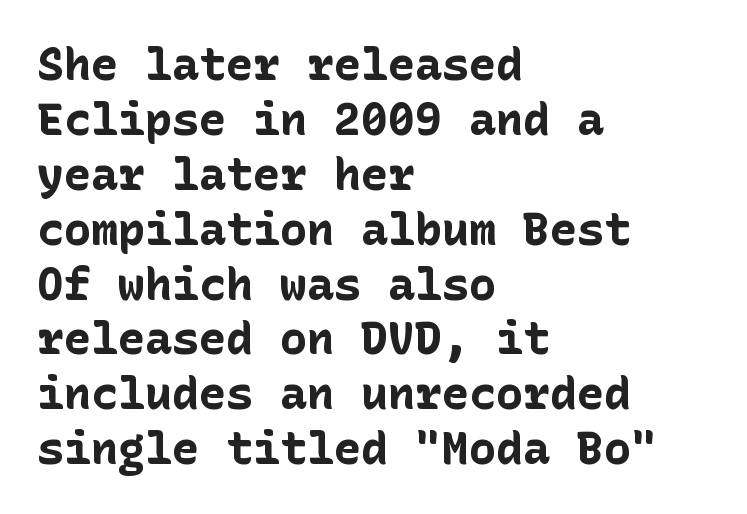
The specimen omits any rule beneath the text block's lines. This sample uses plain, unmodified letter spacing. Typesetter's note: full bold, strokes at maximum text heaviness. These lines are set flush left with a ragged right edge.
